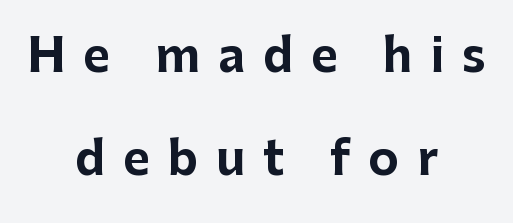
Q: Is the text bold? A: Yes.
Q: Is the text italic (slanted)? A: No, it is upright.
Q: Is the typeface a serif or a sans-serif typeface? A: Sans-serif.
Q: Is the text underlined? A: No.
Q: How is the paragraph aligned? A: Centered.
Q: Is the spacing between letters normal or unusually wide? A: Unusually wide.
Q: Is the spacing between lines tight, normal or loose? A: Loose.
Q: Width (condensed, normal, or wide)? A: Normal.
Q: Stroke contrast? A: Low.
Q: x-height? A: Medium.
Q: Monospaced? A: No.
